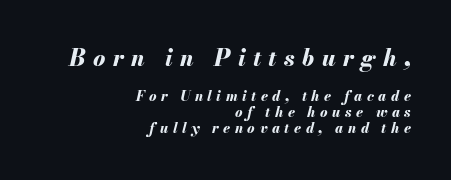
Q: Is the text bold? A: Yes.
Q: Is the text italic (slanted)? A: Yes, it leans right by about 13 degrees.
Q: Is the text underlined? A: No.
Q: How is the paragraph aligned? A: Right-aligned.
Q: Is the spacing between letters normal or unusually wide? A: Unusually wide.
Q: Is the spacing between lines tight, normal or loose? A: Tight.
Q: Which block of text is set in a larger size, the first (top) or the second (bottom)? A: The first (top) one.
